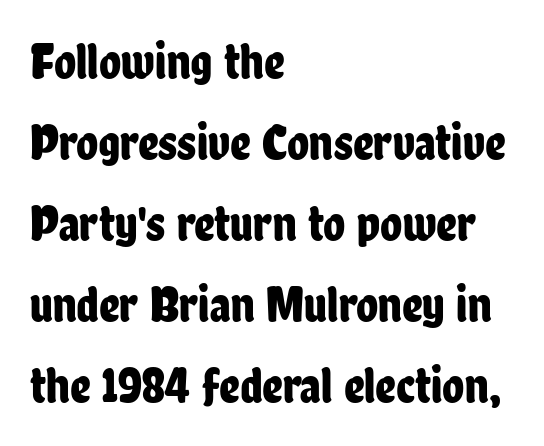
Q: Is the text italic (slanted)? A: No, it is upright.
Q: Is the typeface a serif or a sans-serif typeface? A: Sans-serif.
Q: Is the text underlined? A: No.
Q: How is the paragraph aligned? A: Left-aligned.
Q: Is the spacing between letters normal or unusually wide? A: Normal.
Q: Is the spacing between lines tight, normal or loose? A: Normal.
Q: Width (condensed, normal, or wide)? A: Condensed.
Q: Stroke contrast? A: Low.
Q: x-height? A: Medium.
Q: Monospaced? A: No.
